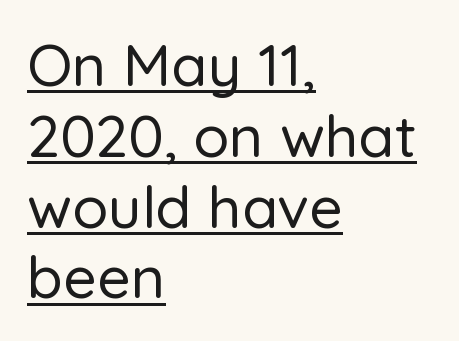
Does the copy run flush right? No — it runs flush left. Do the characters align in a grid? No, the font is proportional. No extra tracking has been applied to these lines. A baseline rule has been typeset under these characters. Does the type have serifs? No, each stem ends abruptly. Designer's note — italics off, roman on.
